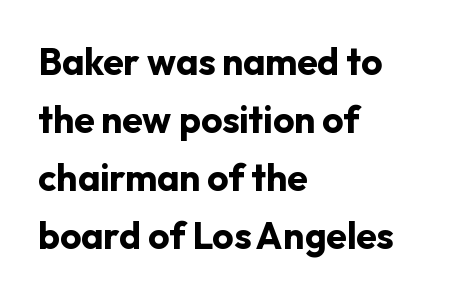
{"serif": "no", "italic": "no", "bold": "yes", "weight": "bold", "width": "normal", "stroke_contrast": "low", "x_height": "medium", "monospaced": "no", "underline": "no", "align": "left", "line_spacing": "normal", "line_spacing_ratio": 1.57, "letter_spacing": "normal", "letter_spacing_em": 0.0, "glyph_px": 37}
